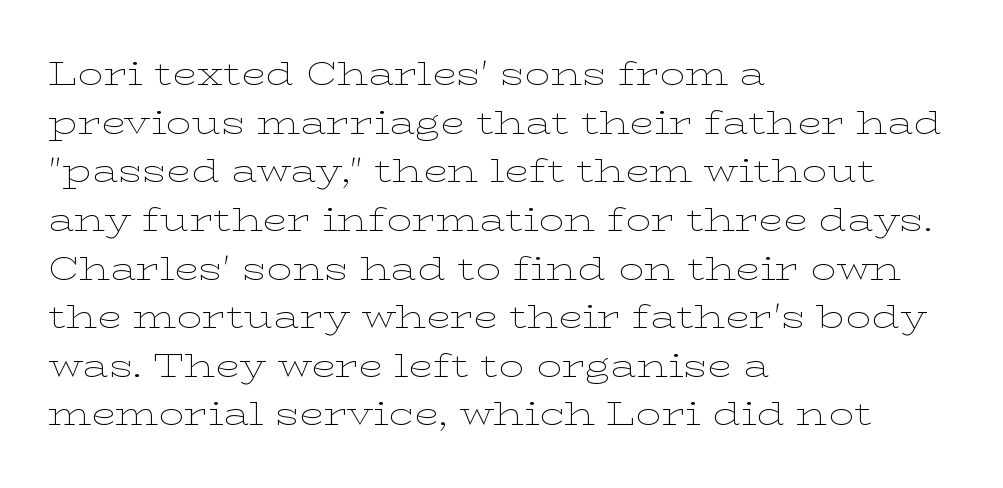
The letters sit at their default tracking, neither squeezed nor spread. The characters are drawn with everyday or finer stroke widths. Anything drawn beneath the words? Only blank space. Every stem runs plumb, perpendicular to the baseline.
